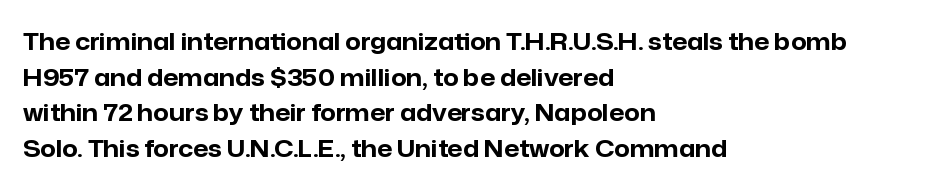
The image shows 24 px bold type, upright; set left-aligned, normal line spacing (1.48x), normal letter spacing, not underlined.
